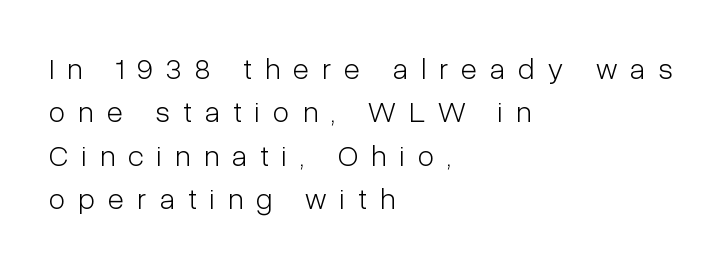
Stems here are at most as thick as an everyday book face. Unmarked baselines from the first word to the last. The letters advance in unequal steps, a hallmark of proportional type. Short note: letters widely spaced. The type sits square on the baseline with zero lean.
